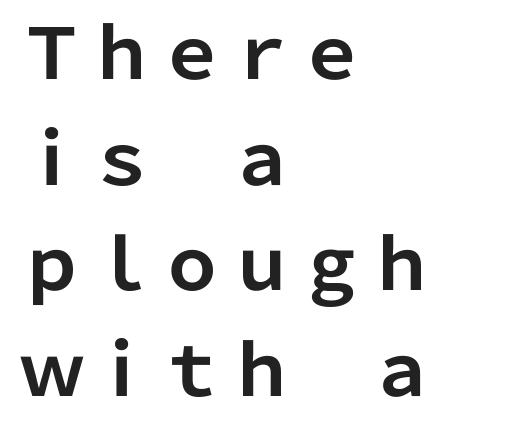
Q: Is the text bold? A: Yes.
Q: Is the text italic (slanted)? A: No, it is upright.
Q: Is the typeface a serif or a sans-serif typeface? A: Sans-serif.
Q: Is the text underlined? A: No.
Q: How is the paragraph aligned? A: Left-aligned.
Q: Is the spacing between letters normal or unusually wide? A: Normal.
Q: Is the spacing between lines tight, normal or loose? A: Normal.
Q: Width (condensed, normal, or wide)? A: Normal.
Q: Stroke contrast? A: Low.
Q: x-height? A: Medium.
Q: Monospaced? A: No.
